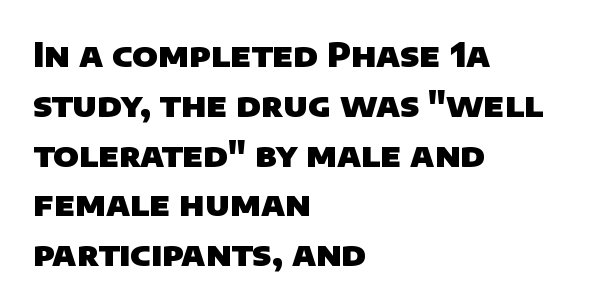
The image shows 33 px heavy sans-serif type; set left-aligned, normal line spacing (1.51x), normal letter spacing, not underlined; low stroke contrast and a large x-height.
